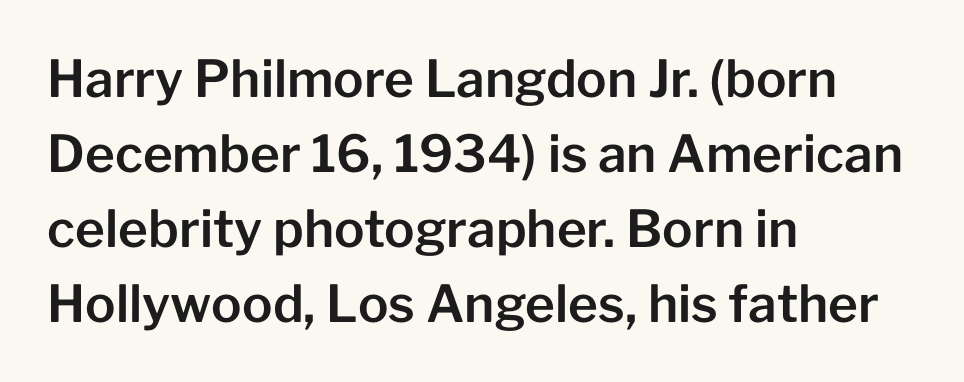
Q: Is the text italic (slanted)? A: No, it is upright.
Q: Is the typeface a serif or a sans-serif typeface? A: Sans-serif.
Q: Is the text underlined? A: No.
Q: How is the paragraph aligned? A: Left-aligned.
Q: Is the spacing between letters normal or unusually wide? A: Normal.
Q: Is the spacing between lines tight, normal or loose? A: Normal.
Q: Width (condensed, normal, or wide)? A: Normal.
Q: Stroke contrast? A: Low.
Q: x-height? A: Medium.
Q: Monospaced? A: No.
